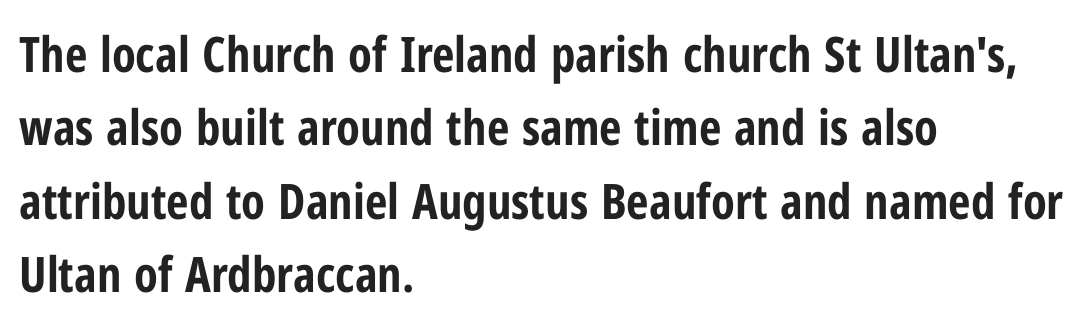
Q: Is the text bold? A: Yes.
Q: Is the text italic (slanted)? A: No, it is upright.
Q: Is the typeface a serif or a sans-serif typeface? A: Sans-serif.
Q: Is the text underlined? A: No.
Q: How is the paragraph aligned? A: Left-aligned.
Q: Is the spacing between letters normal or unusually wide? A: Normal.
Q: Is the spacing between lines tight, normal or loose? A: Normal.
Q: Width (condensed, normal, or wide)? A: Condensed.
Q: Stroke contrast? A: Low.
Q: x-height? A: Medium.
Q: Monospaced? A: No.
